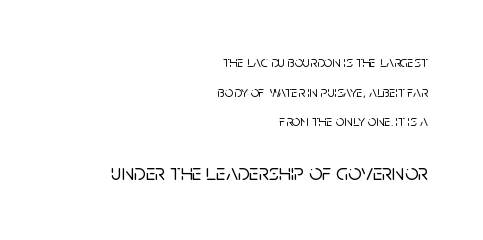
No word sits above an underline. Here the glyphs are tracked normally, forming tight word shapes. The lower block of text is set noticeably larger than the block above it. The paragraph shown leans on its right margin. You can tell it's not italic because the verticals are truly vertical. Summary of vertical rhythm: relaxed, with wide interline spacing.
